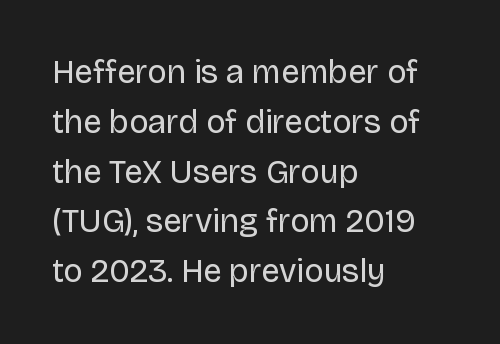
Q: Is the text bold? A: No.
Q: Is the text italic (slanted)? A: No, it is upright.
Q: Is the typeface a serif or a sans-serif typeface? A: Sans-serif.
Q: Is the text underlined? A: No.
Q: How is the paragraph aligned? A: Left-aligned.
Q: Is the spacing between letters normal or unusually wide? A: Normal.
Q: Is the spacing between lines tight, normal or loose? A: Normal.
Q: Width (condensed, normal, or wide)? A: Normal.
Q: Stroke contrast? A: Low.
Q: x-height? A: Large.
Q: Monospaced? A: No.
